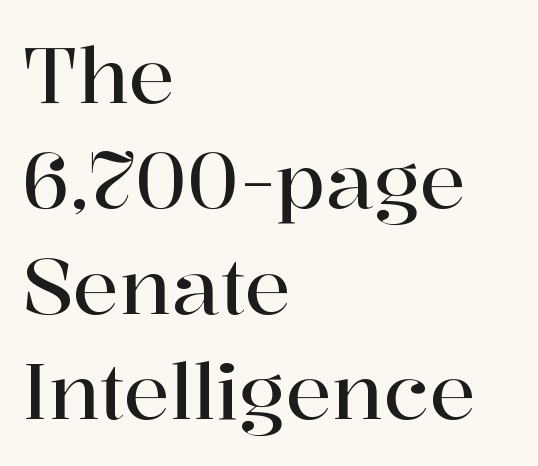
{"serif": "yes", "italic": "no", "width": "normal", "stroke_contrast": "high", "x_height": "medium", "monospaced": "no", "underline": "no", "align": "left", "line_spacing": "normal", "line_spacing_ratio": 1.37, "letter_spacing": "normal", "letter_spacing_em": 0.0, "glyph_px": 77}
